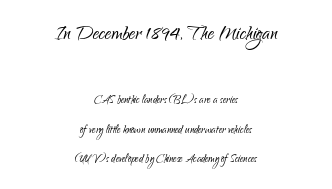
Q: Is the text bold? A: No.
Q: Is the text italic (slanted)? A: Yes.
Q: Is the text underlined? A: No.
Q: How is the paragraph aligned? A: Centered.
Q: Is the spacing between letters normal or unusually wide? A: Normal.
Q: Is the spacing between lines tight, normal or loose? A: Loose.
Q: Which block of text is set in a larger size, the first (top) or the second (bottom)? A: The first (top) one.
